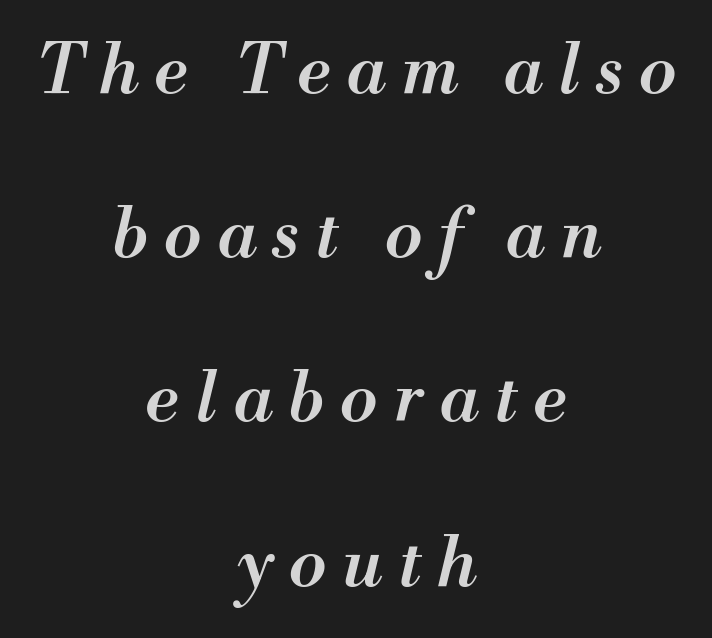
Q: Is the text bold? A: Semi-bold.
Q: Is the text italic (slanted)? A: Yes, it leans right by about 13 degrees.
Q: Is the text underlined? A: No.
Q: How is the paragraph aligned? A: Centered.
Q: Is the spacing between letters normal or unusually wide? A: Unusually wide.
Q: Is the spacing between lines tight, normal or loose? A: Loose.
Q: Width (condensed, normal, or wide)? A: Normal.
Q: Stroke contrast? A: Medium.
Q: x-height? A: Small.
Q: Monospaced? A: No.
